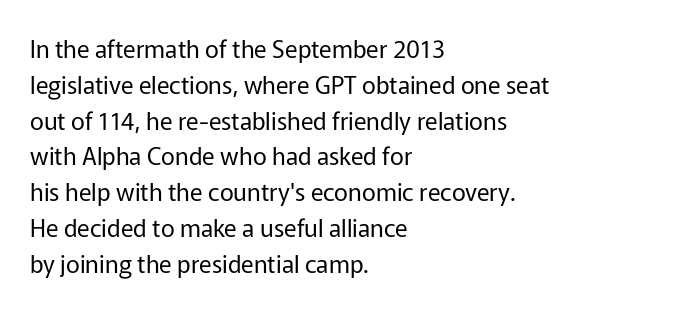
Q: Is the text bold? A: No.
Q: Is the text italic (slanted)? A: No, it is upright.
Q: Is the text underlined? A: No.
Q: How is the paragraph aligned? A: Left-aligned.
Q: Is the spacing between letters normal or unusually wide? A: Normal.
Q: Is the spacing between lines tight, normal or loose? A: Normal.
